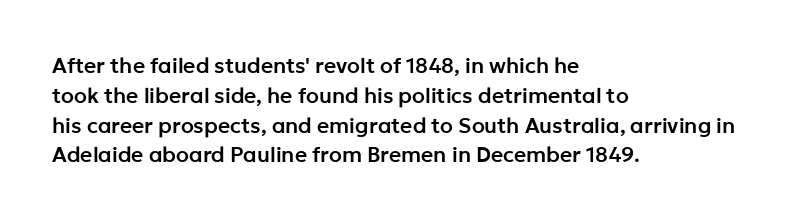
Q: Is the text italic (slanted)? A: No, it is upright.
Q: Is the text underlined? A: No.
Q: How is the paragraph aligned? A: Left-aligned.
Q: Is the spacing between letters normal or unusually wide? A: Normal.
Q: Is the spacing between lines tight, normal or loose? A: Normal.
